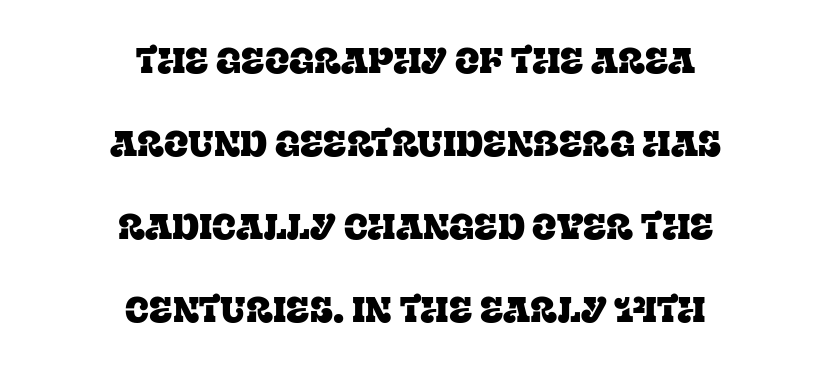
The image shows 36 px serif type, upright; set centered, loose line spacing (2.31x), normal letter spacing, not underlined; low stroke contrast and a large x-height.
